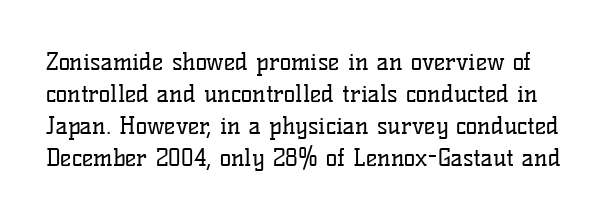
The image shows 24 px text type, upright; set normal line spacing (1.33x), normal letter spacing, not underlined.
